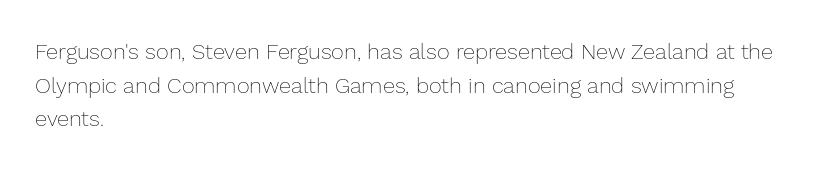
{"italic": "no", "bold": "no", "underline": "no", "align": "left", "line_spacing": "normal", "line_spacing_ratio": 1.53, "letter_spacing": "normal", "letter_spacing_em": 0.0, "glyph_px": 22}
